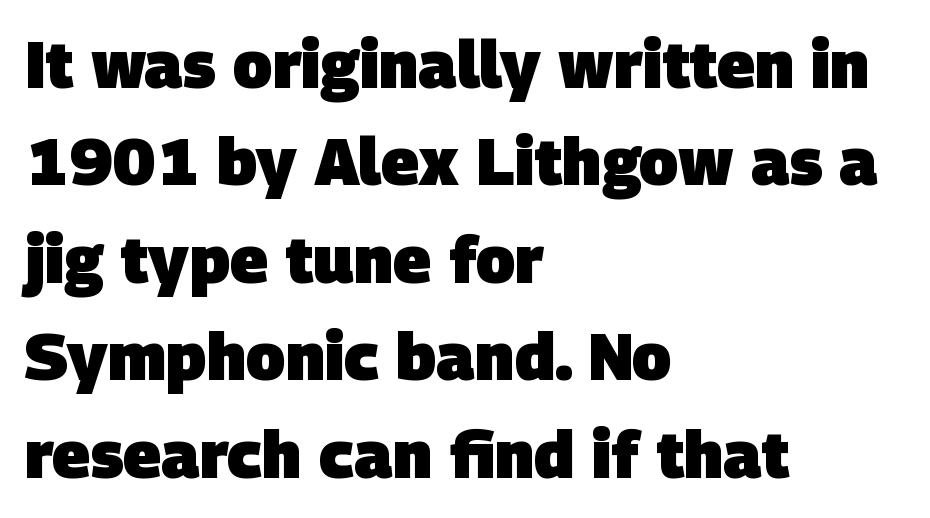
Q: Is the text bold? A: Yes.
Q: Is the typeface a serif or a sans-serif typeface? A: Sans-serif.
Q: Is the text underlined? A: No.
Q: How is the paragraph aligned? A: Left-aligned.
Q: Is the spacing between letters normal or unusually wide? A: Normal.
Q: Is the spacing between lines tight, normal or loose? A: Normal.
Q: Width (condensed, normal, or wide)? A: Normal.
Q: Stroke contrast? A: Low.
Q: x-height? A: Large.
Q: Monospaced? A: No.
